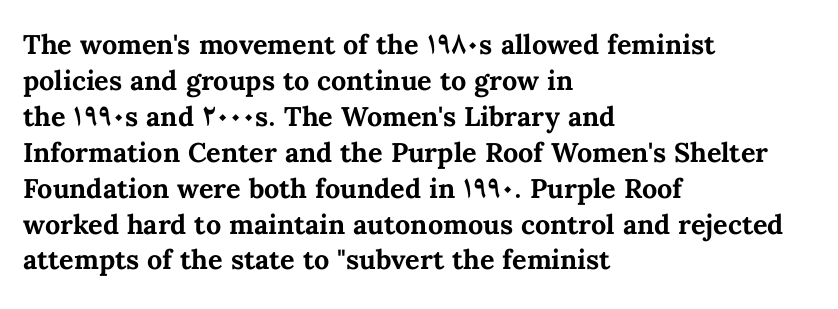
Is there much room between lines? A standard amount, neither cramped nor airy. This rendering features lettering with no underline. The typography opts for an upright posture over an oblique one. Standard letterfit; no display-style spreading of the glyphs. Line starts are locked; line ends wander. Heavy-handed strokes throughout: this text is bold.
